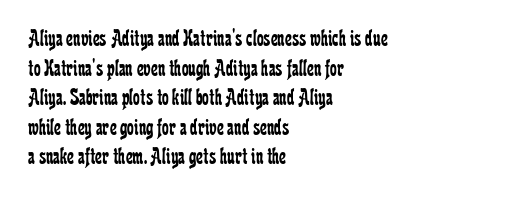
{"italic": "no", "bold": "no", "underline": "no", "align": "left", "line_spacing_ratio": 1.23, "letter_spacing": "normal", "letter_spacing_em": 0.0, "glyph_px": 24}
